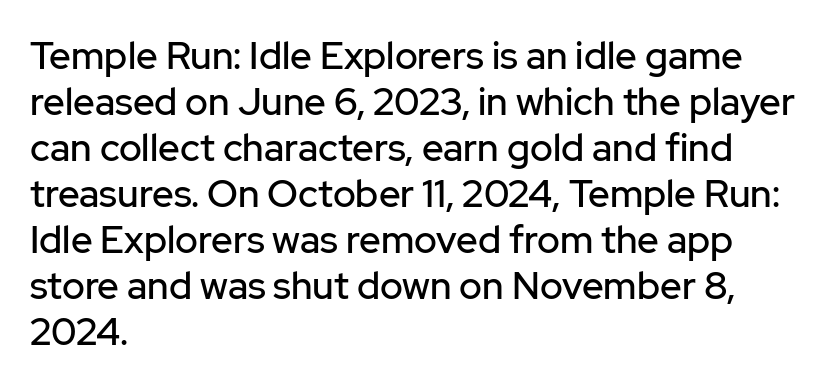
Q: Is the text italic (slanted)? A: No, it is upright.
Q: Is the typeface a serif or a sans-serif typeface? A: Sans-serif.
Q: Is the text underlined? A: No.
Q: How is the paragraph aligned? A: Left-aligned.
Q: Is the spacing between letters normal or unusually wide? A: Normal.
Q: Width (condensed, normal, or wide)? A: Normal.
Q: Stroke contrast? A: Low.
Q: x-height? A: Medium.
Q: Monospaced? A: No.
